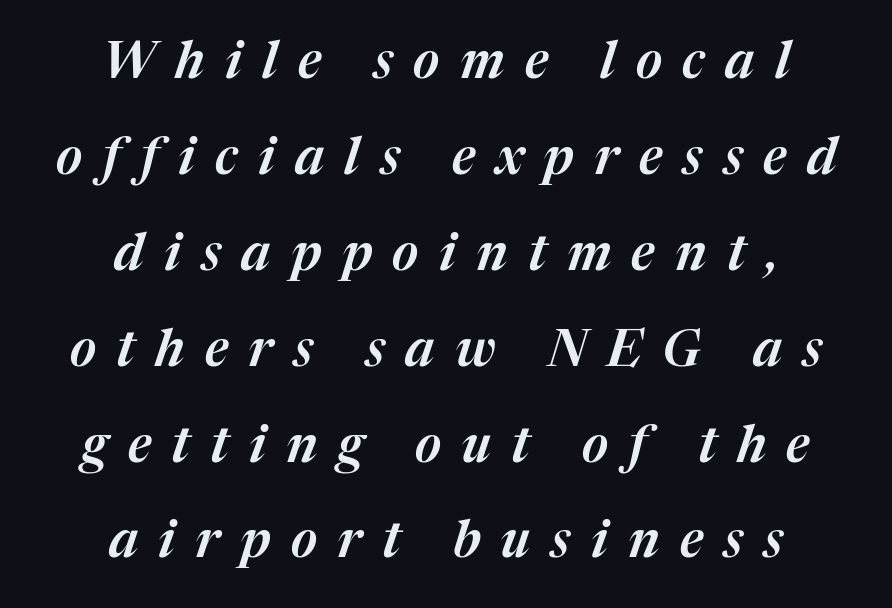
Q: Is the text italic (slanted)? A: Yes, it leans right by about 17 degrees.
Q: Is the text underlined? A: No.
Q: How is the paragraph aligned? A: Centered.
Q: Is the spacing between letters normal or unusually wide? A: Unusually wide.
Q: Width (condensed, normal, or wide)? A: Normal.
Q: Stroke contrast? A: Medium.
Q: x-height? A: Medium.
Q: Monospaced? A: No.
